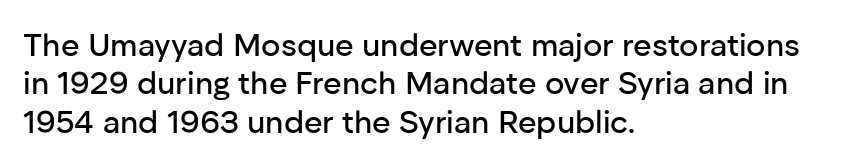
The image shows 32 px sans-serif type, upright; set left-aligned, line spacing 1.2x, normal letter spacing, not underlined; low stroke contrast and a medium x-height.
